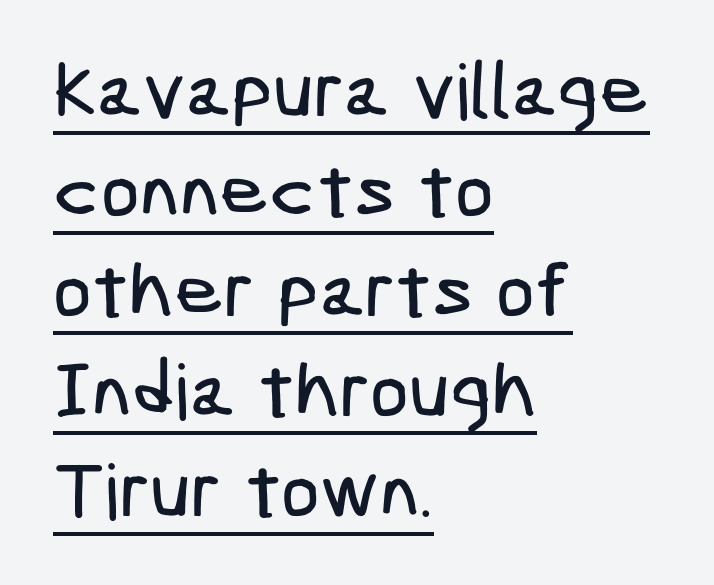
This sample is left-justified, so line endings fall wherever the words run out. In designer terms, the underline attribute is active on this setting. Examine the stroke ends and you'll find no serifs. Notice how descenders clear the ascenders below comfortably — that's standard leading. Words appear dense and cohesive because spacing is normal.
